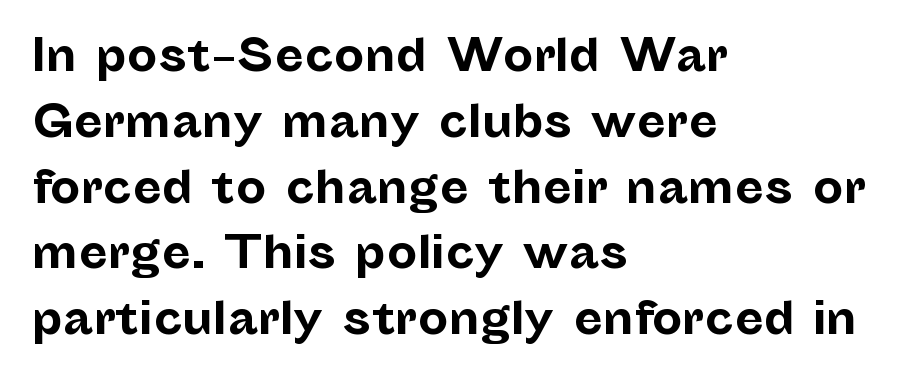
The image shows 43 px bold sans-serif type, upright; set left-aligned, normal line spacing (1.53x), normal letter spacing, not underlined; low stroke contrast and a medium x-height.
